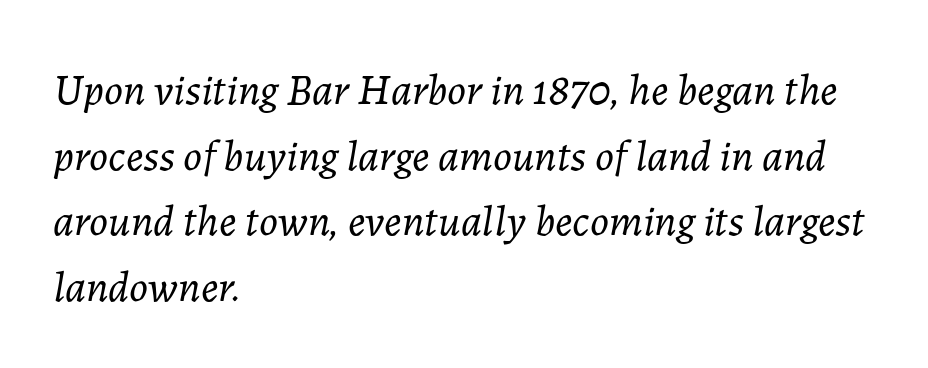
Q: Is the text bold? A: No.
Q: Is the text italic (slanted)? A: Yes, it leans right by about 7 degrees.
Q: Is the text underlined? A: No.
Q: How is the paragraph aligned? A: Left-aligned.
Q: Is the spacing between letters normal or unusually wide? A: Normal.
Q: Is the spacing between lines tight, normal or loose? A: Normal.
Q: Width (condensed, normal, or wide)? A: Normal.
Q: Stroke contrast? A: Low.
Q: x-height? A: Medium.
Q: Monospaced? A: No.
